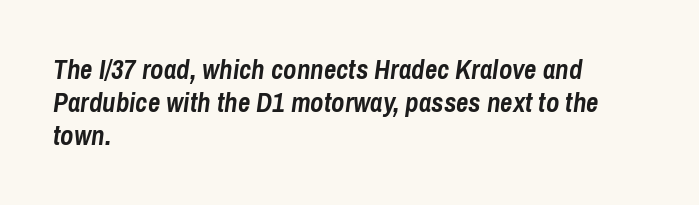
The image shows 27 px bold type, italic (leaning right); set left-aligned, line spacing 1.23x, normal letter spacing, not underlined.
